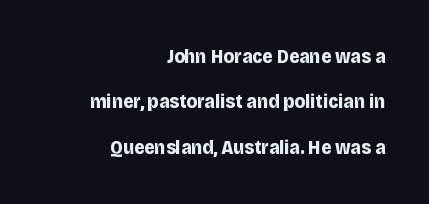
The image shows 20 px bold type, upright; set right-aligned, loose line spacing (2.27x), normal letter spacing, not underlined.
